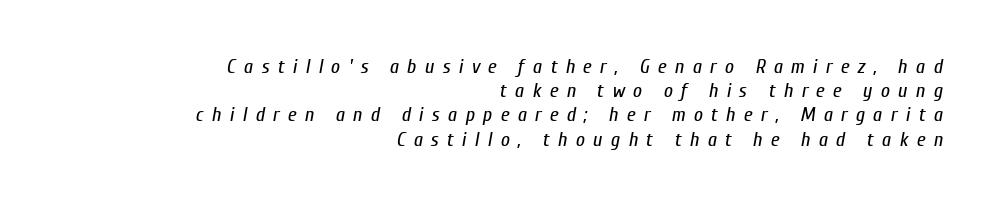
Q: Is the text bold? A: No.
Q: Is the text italic (slanted)? A: Yes, it leans right by about 10 degrees.
Q: Is the text underlined? A: No.
Q: How is the paragraph aligned? A: Right-aligned.
Q: Is the spacing between letters normal or unusually wide? A: Unusually wide.
